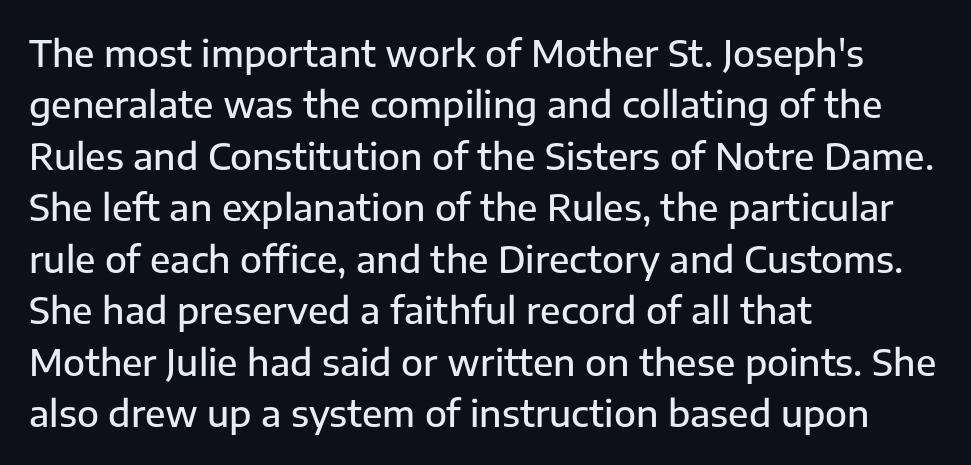
The image shows 36 px semibold sans-serif type, upright; set left-aligned, normal line spacing (1.43x), normal letter spacing, not underlined; low stroke contrast and a medium x-height.
